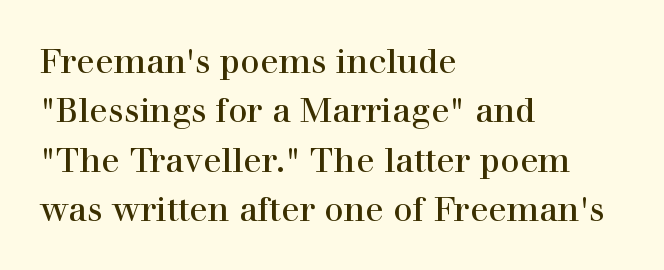
The image shows 34 px regular-weight serif type, upright; set left-aligned, normal line spacing (1.45x), normal letter spacing, not underlined; high stroke contrast and a medium x-height.
